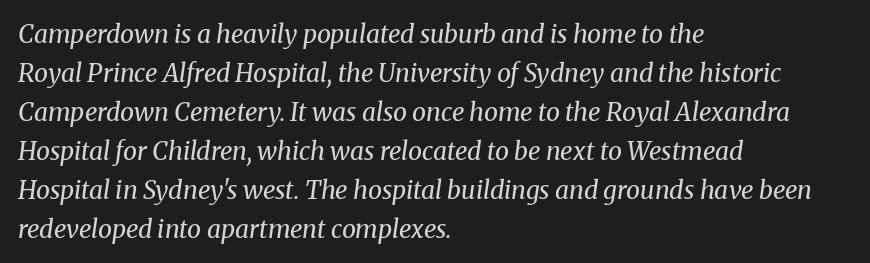
Q: Is the text bold? A: No.
Q: Is the text italic (slanted)? A: Yes, it leans right by about 8 degrees.
Q: Is the text underlined? A: No.
Q: How is the paragraph aligned? A: Left-aligned.
Q: Is the spacing between letters normal or unusually wide? A: Normal.
Q: Is the spacing between lines tight, normal or loose? A: Normal.
